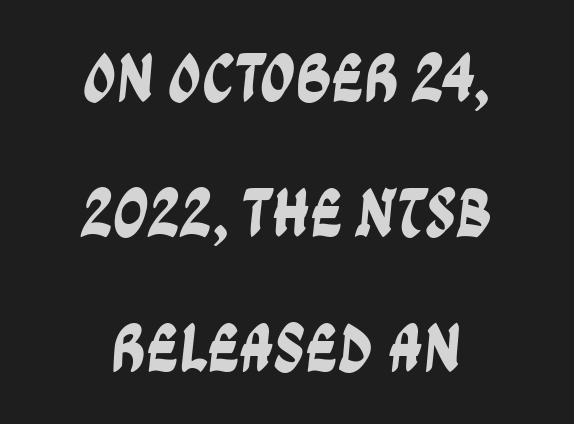
The image shows 69 px condensed sans-serif type; set centered, loose line spacing (1.96x), normal letter spacing, not underlined; low stroke contrast and a large x-height.
